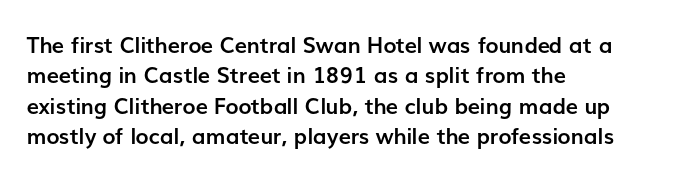
The paragraph shown leans on its left margin. The glyphs have the mass of a bold cut. How are the letters spaced? Ordinarily, with no added tracking. This sample uses an upright cut, with every glyph sitting square on the baseline.
